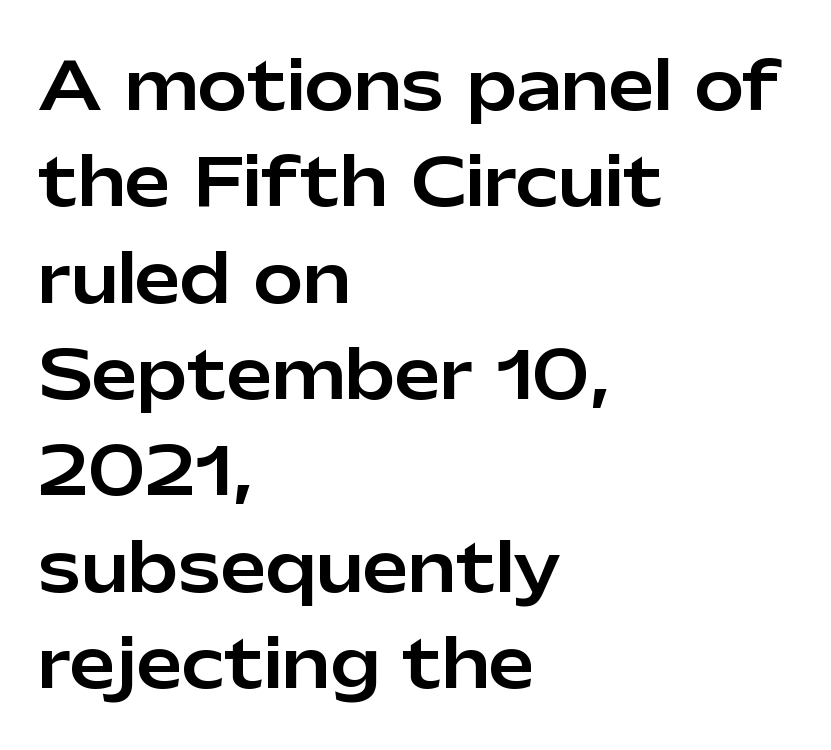
Nope, no serifs anywhere on these letters. This rendering features lettering with no underline. What's the leading like? Ordinary, nothing unusual. Alignment: flush left.
